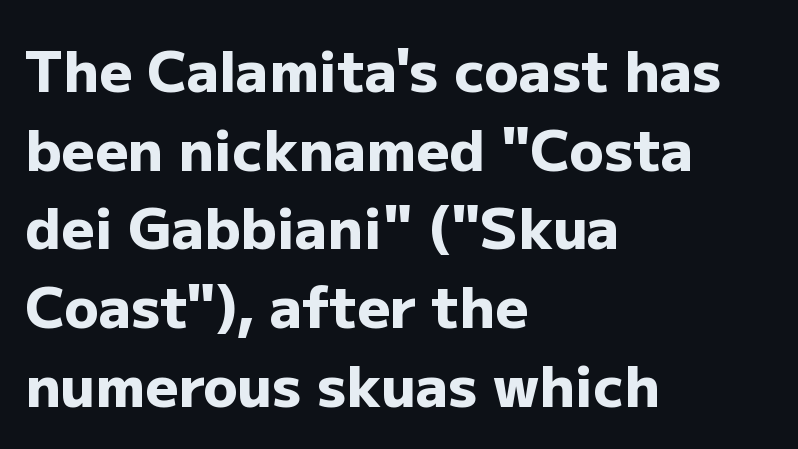
The image shows 57 px heavy sans-serif type, upright; set left-aligned, normal line spacing (1.38x), normal letter spacing, not underlined; low stroke contrast and a medium x-height.
